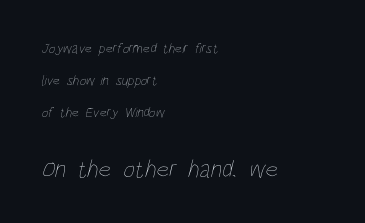
The image shows 25 px text type; set left-aligned, loose line spacing (2.28x), normal letter spacing, not underlined; the second (bottom) block is 1.79x larger.
